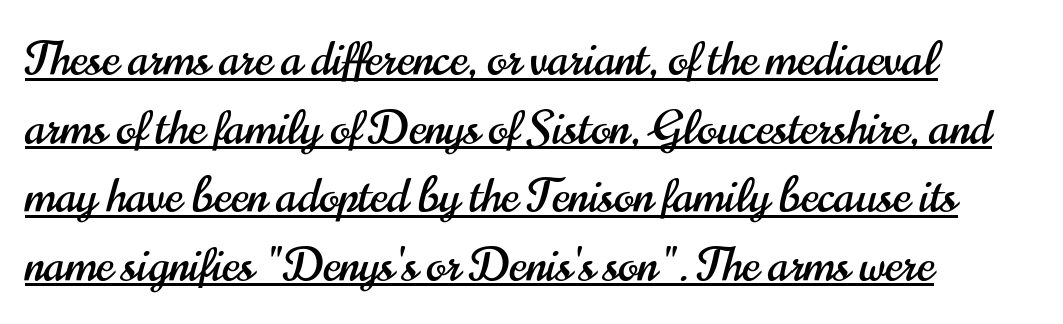
The image shows 47 px condensed sans-serif type; set left-aligned, normal line spacing (1.46x), normal letter spacing, underlined; high stroke contrast and a small x-height.
